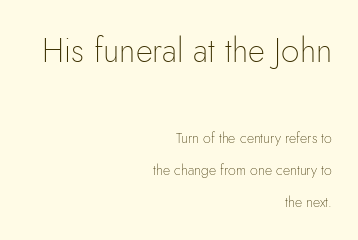
The image shows 33 px thin sans-serif type, upright; set right-aligned, loose line spacing (2.29x), normal letter spacing, not underlined; the first (top) block is 2.36x larger; low stroke contrast and a small x-height.
